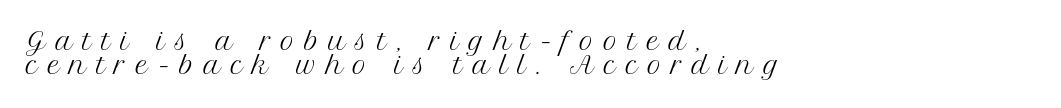
Horizontal bands of white between lines are thin slivers. Someone cranked the tracking dial way up on this one. The baseline area is clear. Compared with a typical body face, this is equally light or lighter still. If you drew a ruler down the left edge, every line would touch it.
